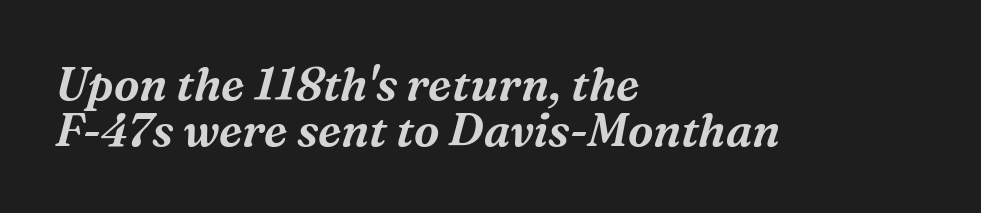
Q: Is the text italic (slanted)? A: Yes, it leans right by about 16 degrees.
Q: Is the typeface a serif or a sans-serif typeface? A: Serif.
Q: Is the text underlined? A: No.
Q: How is the paragraph aligned? A: Left-aligned.
Q: Is the spacing between letters normal or unusually wide? A: Normal.
Q: Is the spacing between lines tight, normal or loose? A: Tight.
Q: Width (condensed, normal, or wide)? A: Normal.
Q: Stroke contrast? A: Medium.
Q: x-height? A: Medium.
Q: Monospaced? A: No.
